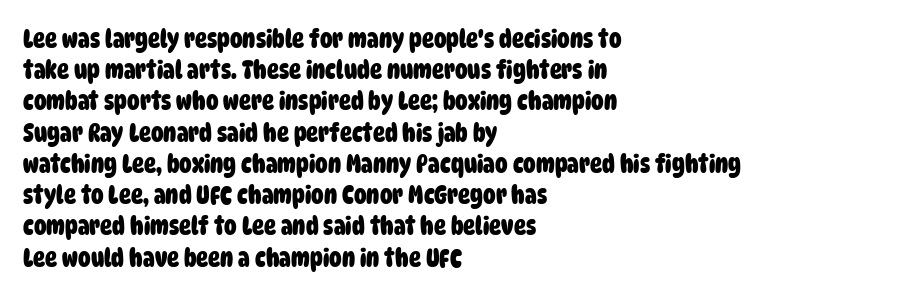
Horizontal alignment here is leftward, the default for most running prose. Rows of type keep a routine distance in the vertical direction. Bare-footed words on every line. Nothing unusual about the tracking: characters are spaced as the font intends.
